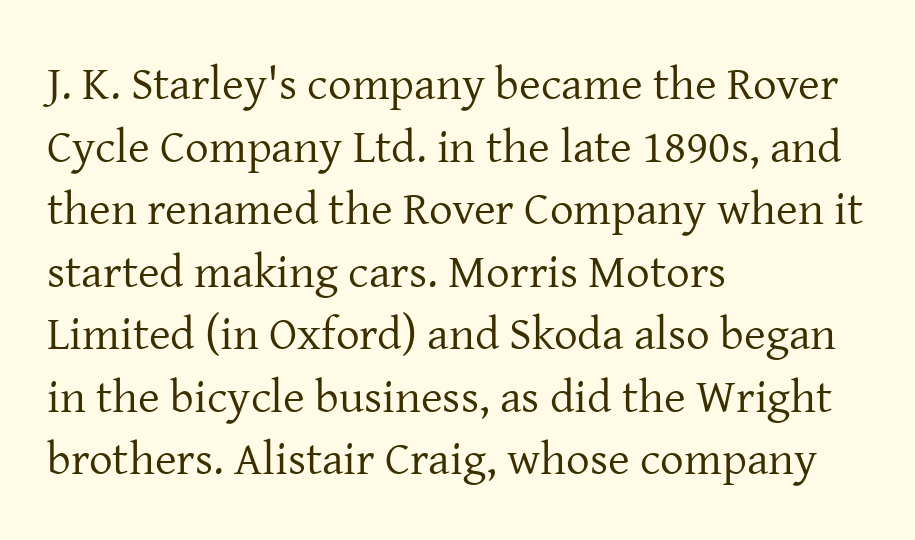
The image shows 47 px regular-weight serif type, upright; set left-aligned, normal line spacing (1.33x), normal letter spacing, not underlined; low stroke contrast and a medium x-height.
